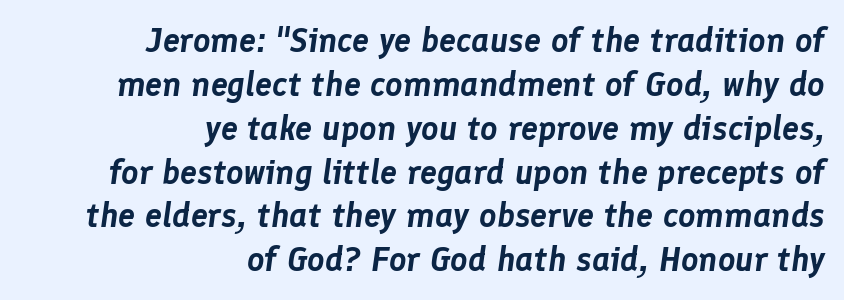
The image shows 34 px text type, italic (leaning right); set right-aligned, normal line spacing (1.29x), normal letter spacing, not underlined; low stroke contrast and a medium x-height.
